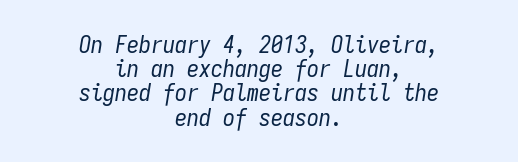
The image shows 24 px text type, italic (leaning right); set centered, tight line spacing (1.01x), normal letter spacing, not underlined.
